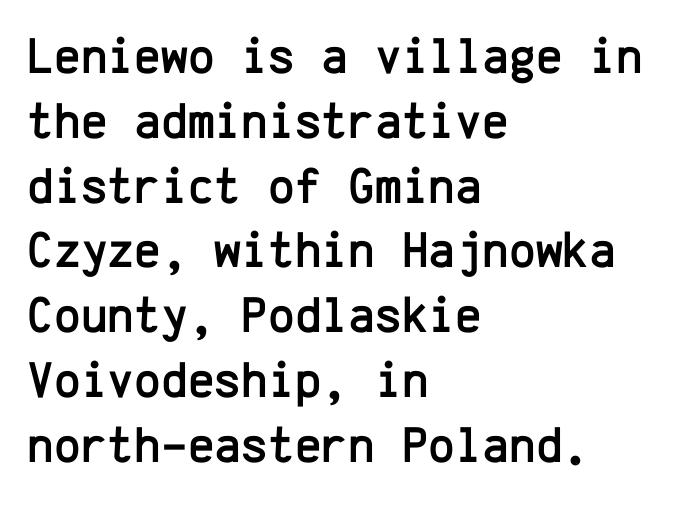
Summary of vertical rhythm: regular, with standard interline spacing. No feet cap the strokes, marking this as sans-serif type. Lines of text with bare space underneath. The gaps between neighbouring characters are ordinary and unremarkable. A roman cut, with each character standing at attention. The passage shown is typed in a monospace face where columns stay perfectly aligned.
